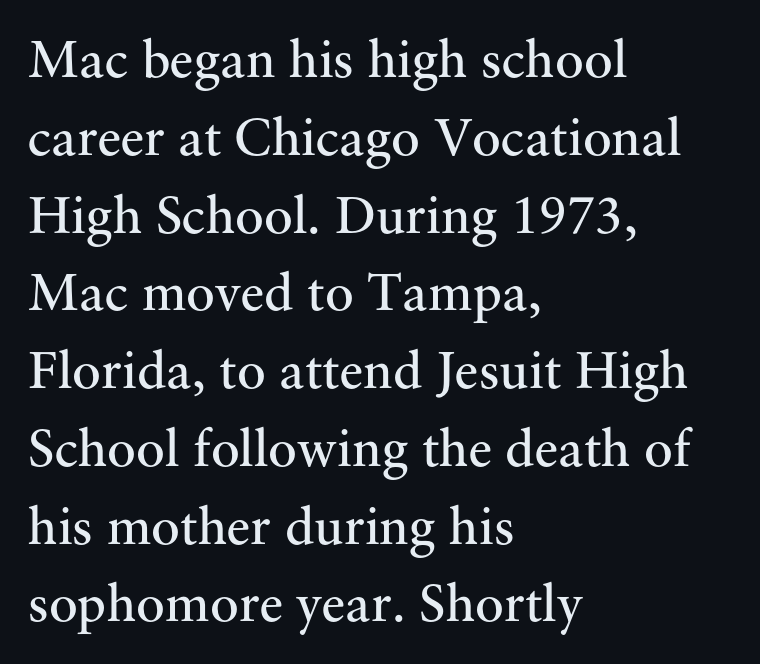
The image shows 54 px regular-weight serif type, upright; set left-aligned, normal line spacing (1.44x), normal letter spacing, not underlined; medium stroke contrast and a small x-height.
